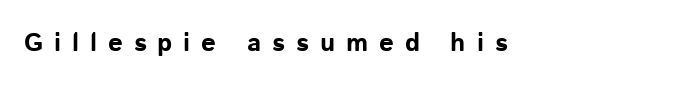
The image shows 26 px bold type, upright; set left-aligned, unusually wide letter spacing (+0.42 em), not underlined.
